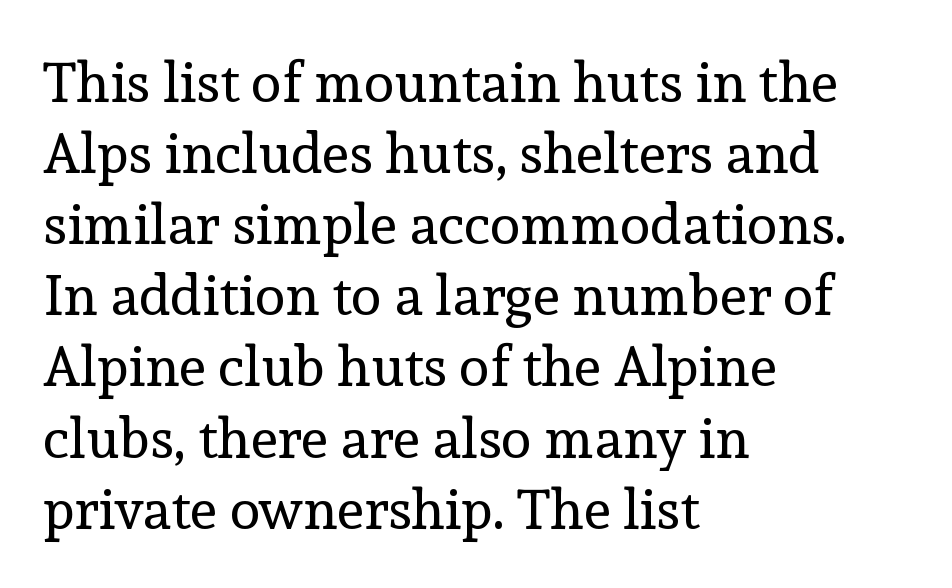
The image shows 56 px regular-weight serif type, upright; set left-aligned, normal line spacing (1.27x), normal letter spacing, not underlined; a medium x-height.
